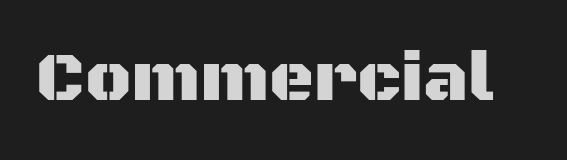
The image shows 69 px sans-serif type, upright; set normal letter spacing, not underlined; medium stroke contrast and a large x-height.
